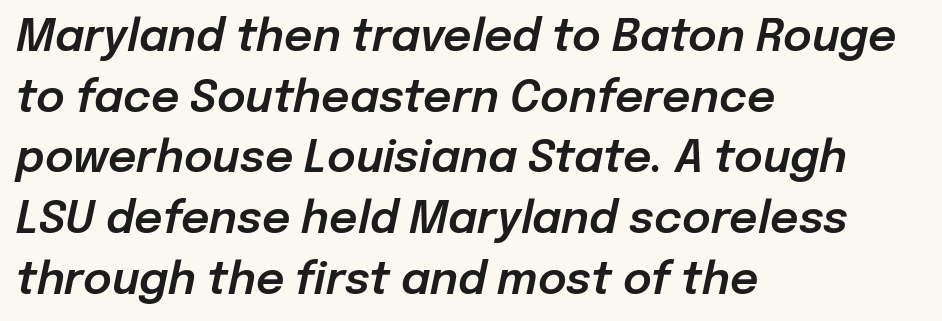
The image shows 44 px text type, italic (leaning right); set left-aligned, normal line spacing (1.38x), normal letter spacing, not underlined; low stroke contrast and a medium x-height.
